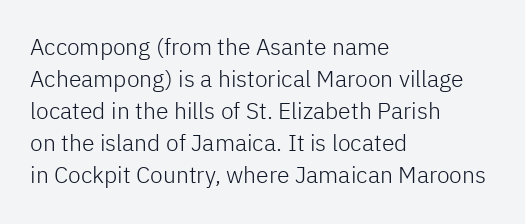
Caption: standard tracking, unaltered. Does the leading feel generous? No, just average. The lines are quadded left. Check the space under the baseline: it is left empty.
